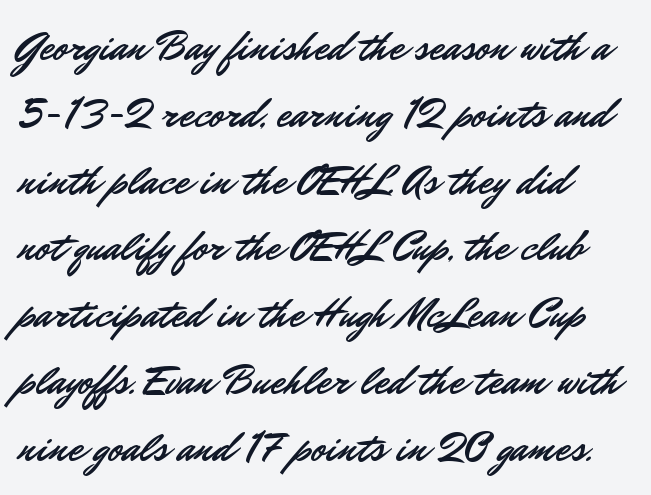
The image shows 42 px sans-serif type; set left-aligned, normal line spacing (1.59x), normal letter spacing, not underlined; low stroke contrast and a small x-height.
